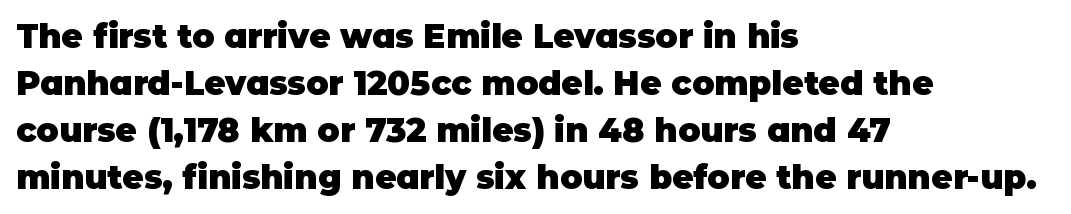
Q: Is the text bold? A: Yes.
Q: Is the text italic (slanted)? A: No, it is upright.
Q: Is the typeface a serif or a sans-serif typeface? A: Sans-serif.
Q: Is the text underlined? A: No.
Q: How is the paragraph aligned? A: Left-aligned.
Q: Is the spacing between letters normal or unusually wide? A: Normal.
Q: Is the spacing between lines tight, normal or loose? A: Normal.
Q: Width (condensed, normal, or wide)? A: Normal.
Q: Stroke contrast? A: Low.
Q: x-height? A: Large.
Q: Monospaced? A: No.
